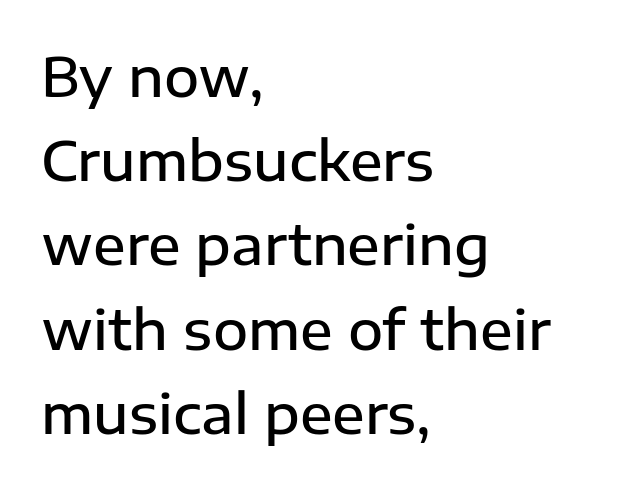
The paragraph shown leans on its left margin. Caption: standard tracking, unaltered. Its strokes are somewhat broadened, the hallmark of semibold type. The letters stand upright; this is a roman face. A sans-serif font was chosen for this passage. A typesetter would call this leading conventional body-copy spacing.
